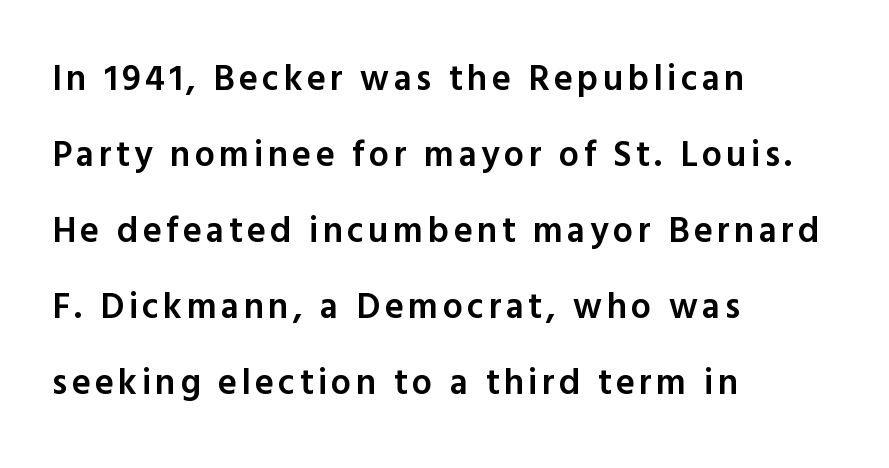
Q: Is the text bold? A: Semi-bold.
Q: Is the text italic (slanted)? A: No, it is upright.
Q: Is the typeface a serif or a sans-serif typeface? A: Sans-serif.
Q: Is the text underlined? A: No.
Q: How is the paragraph aligned? A: Left-aligned.
Q: Is the spacing between lines tight, normal or loose? A: Loose.
Q: Width (condensed, normal, or wide)? A: Normal.
Q: x-height? A: Medium.
Q: Monospaced? A: No.
